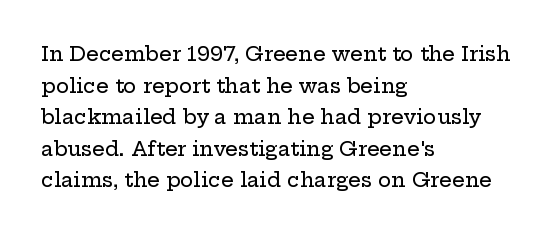
Q: Is the text italic (slanted)? A: No, it is upright.
Q: Is the text underlined? A: No.
Q: How is the paragraph aligned? A: Left-aligned.
Q: Is the spacing between letters normal or unusually wide? A: Normal.
Q: Is the spacing between lines tight, normal or loose? A: Normal.
